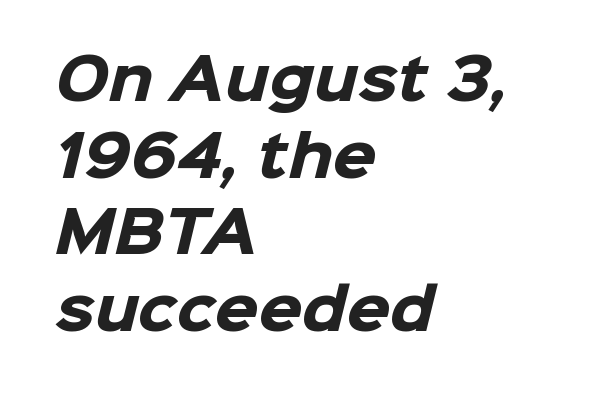
Q: Is the text bold? A: Yes.
Q: Is the typeface a serif or a sans-serif typeface? A: Sans-serif.
Q: Is the text underlined? A: No.
Q: How is the paragraph aligned? A: Left-aligned.
Q: Is the spacing between letters normal or unusually wide? A: Normal.
Q: Is the spacing between lines tight, normal or loose? A: Normal.
Q: Width (condensed, normal, or wide)? A: Normal.
Q: Stroke contrast? A: Low.
Q: x-height? A: Medium.
Q: Monospaced? A: No.
